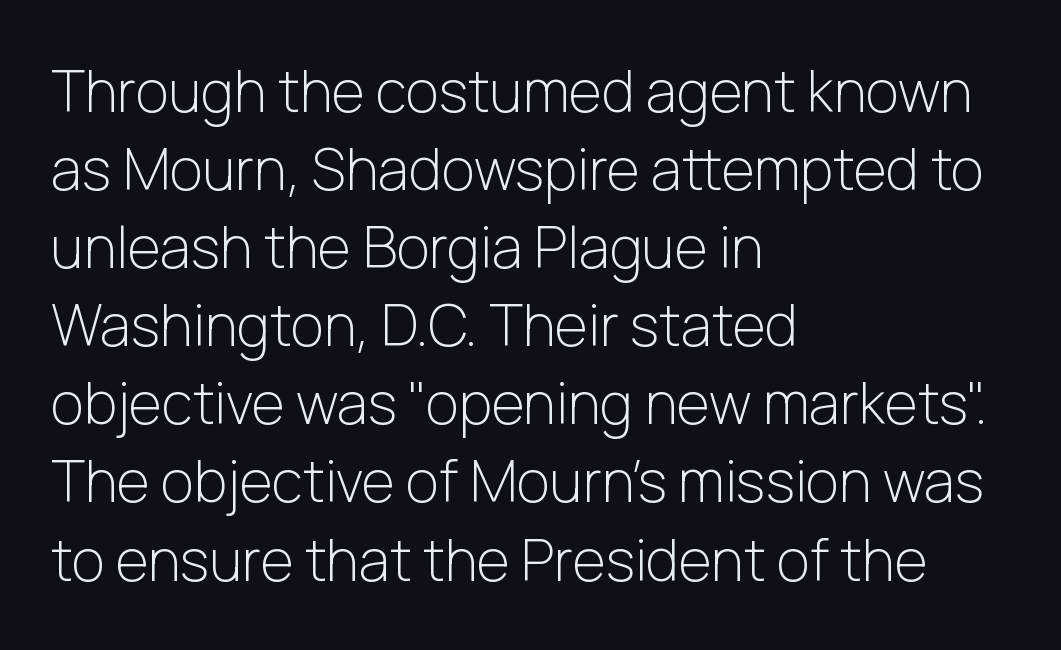
Q: Is the text bold? A: No.
Q: Is the text italic (slanted)? A: No, it is upright.
Q: Is the typeface a serif or a sans-serif typeface? A: Sans-serif.
Q: Is the text underlined? A: No.
Q: How is the paragraph aligned? A: Left-aligned.
Q: Is the spacing between letters normal or unusually wide? A: Normal.
Q: Is the spacing between lines tight, normal or loose? A: Normal.
Q: Width (condensed, normal, or wide)? A: Normal.
Q: Stroke contrast? A: Low.
Q: x-height? A: Medium.
Q: Monospaced? A: No.
